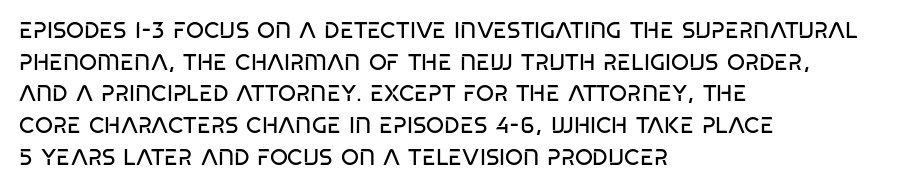
A roman cut, with each character standing at attention. Line spacing here is normal. The text block is weighted toward the left margin, trailing off unevenly rightward. Lines of text with bare space underneath. Nothing unusual about the tracking: characters are spaced as the font intends. A quiet, ordinary-to-light weight characterises the typeface.
